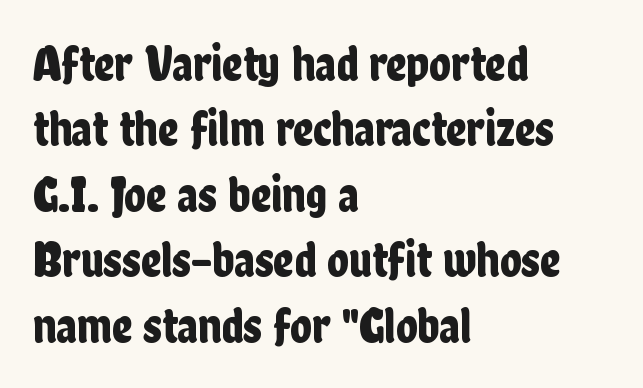
A typesetter would call this leading conventional body-copy spacing. Spacing verdict: proportional, widths tailored to each character. What stands out about the letter spacing? Nothing — it is the standard amount. Line beginnings align vertically; line endings do not.
